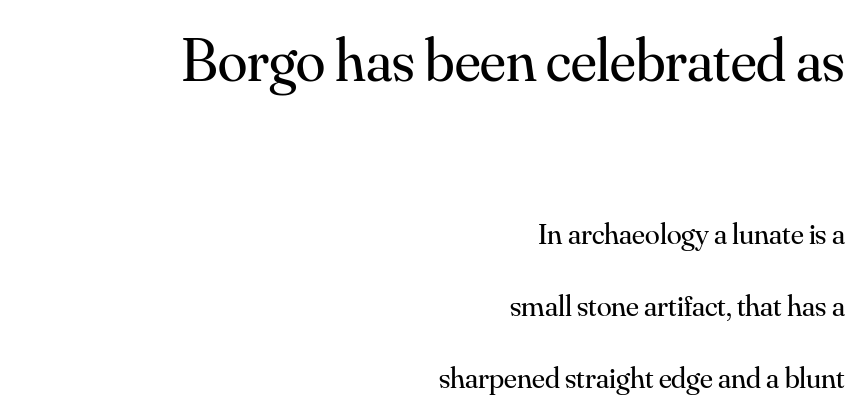
Each word holds together tightly as a unit, with standard inter-letter gaps. Layout note: lines flush right. Large over small — that's the arrangement of the two blocks here. A typesetter would label this face a serif.
